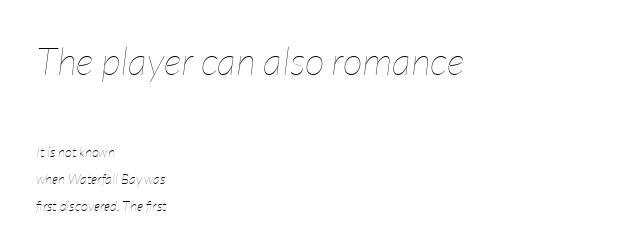
Looks like regular typesetting: each glyph gets only the width it needs. On a weight scale, this lands at 450 or below. Reading down the column, the eye jumps a long way to each next line. Notice how the stems are inclined rather than vertical — that's the hallmark of italics.
